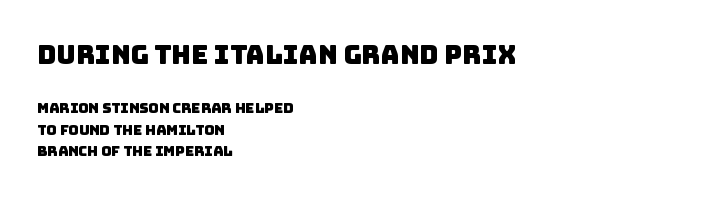
The image shows 26 px text type; set left-aligned, normal line spacing (1.55x), normal letter spacing, not underlined; the first (top) block is 1.86x larger.
